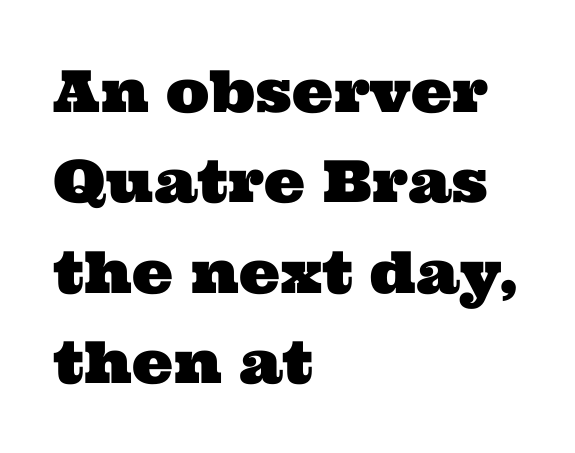
{"serif": "yes", "width": "wide", "stroke_contrast": "medium", "x_height": "medium", "monospaced": "no", "underline": "no", "align": "left", "line_spacing": "normal", "line_spacing_ratio": 1.56, "letter_spacing": "normal", "letter_spacing_em": 0.0, "glyph_px": 58}
